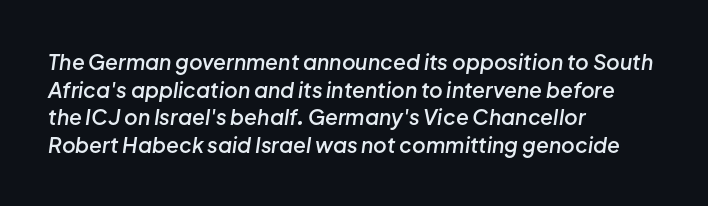
{"italic": "yes", "lean": "right", "slant_degrees": 8, "bold": "semi", "underline": "no", "align": "left", "line_spacing": "normal", "line_spacing_ratio": 1.31, "letter_spacing": "normal", "letter_spacing_em": 0.0, "glyph_px": 21}
